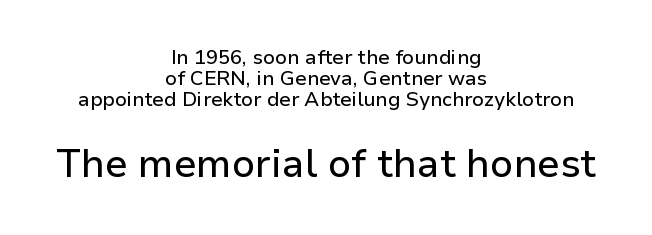
The image shows 39 px sans-serif type, upright; set centered, tight line spacing (1.05x), normal letter spacing, not underlined; the second (bottom) block is 1.95x larger; low stroke contrast and a medium x-height.
